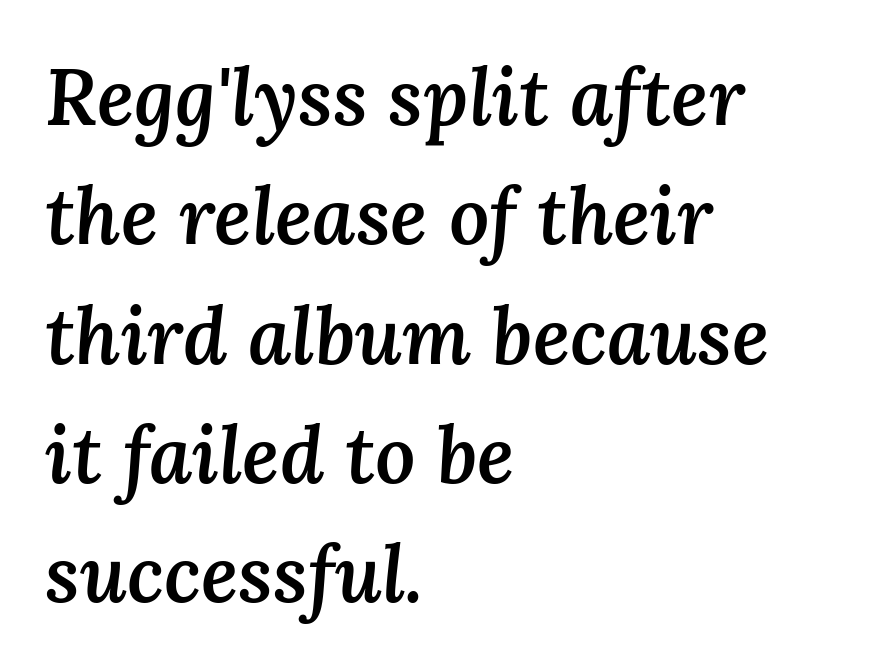
{"italic": "yes", "lean": "right", "slant_degrees": 3, "bold": "semi", "weight": "semibold", "width": "normal", "stroke_contrast": "medium", "x_height": "medium", "monospaced": "no", "underline": "no", "align": "left", "line_spacing": "normal", "line_spacing_ratio": 1.51, "letter_spacing": "normal", "letter_spacing_em": 0.0, "glyph_px": 79}
